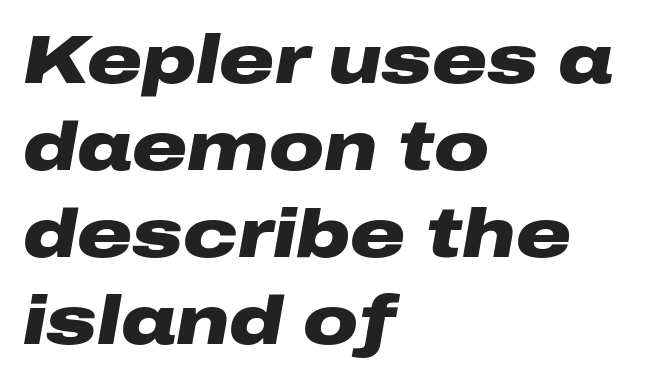
Typeset ragged right — the left edge is the straight one. Compared with ordinary roman type, these characters are visibly tilted. The space directly below the letters is spotless. Compared with typical paragraphs, the rows here are spaced about the same. You could not count columns in this text — the font is proportionally spaced.
